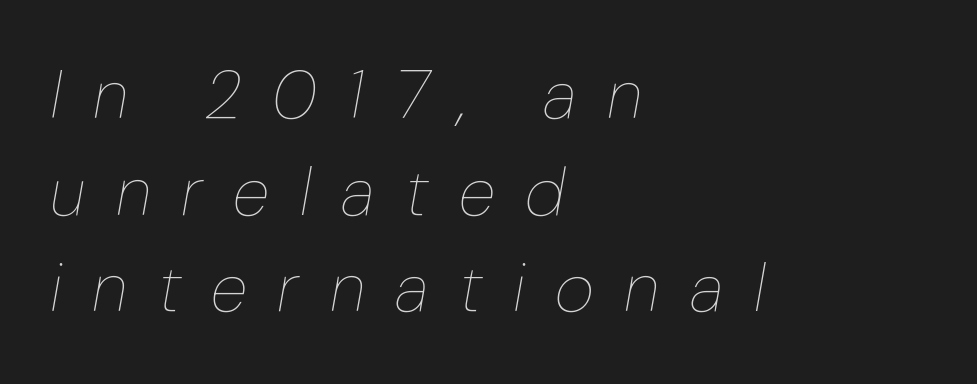
The image shows 68 px thin type, italic (leaning right); set left-aligned, normal line spacing (1.42x), unusually wide letter spacing (+0.45 em), not underlined; low stroke contrast and a medium x-height.
